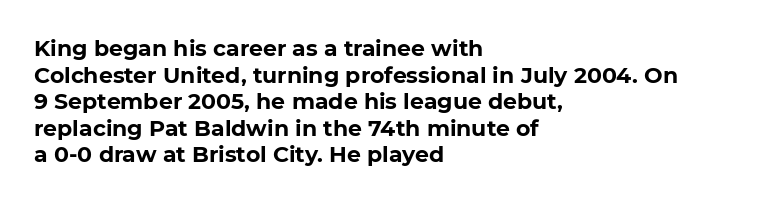
The image shows 22 px bold type, upright; set left-aligned, line spacing 1.21x, normal letter spacing, not underlined.
